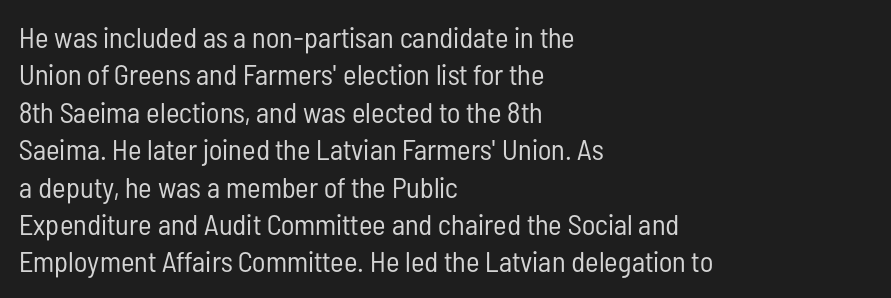
{"serif": "no", "italic": "no", "bold": "no", "weight": "regular", "width": "condensed", "stroke_contrast": "low", "x_height": "medium", "monospaced": "no", "underline": "no", "align": "left", "line_spacing": "normal", "line_spacing_ratio": 1.29, "letter_spacing": "normal", "letter_spacing_em": 0.0, "glyph_px": 29}
